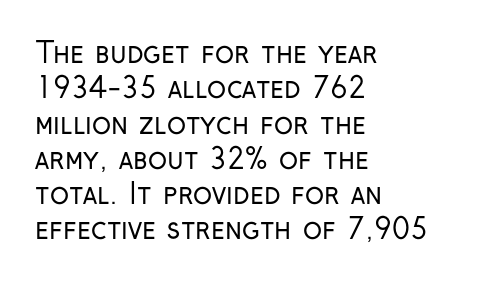
{"serif": "no", "italic": "no", "bold": "no", "weight": "regular", "width": "condensed", "stroke_contrast": "low", "x_height": "medium", "monospaced": "no", "underline": "no", "align": "left", "line_spacing": "normal", "line_spacing_ratio": 1.26, "letter_spacing": "normal", "letter_spacing_em": 0.0, "glyph_px": 28}
